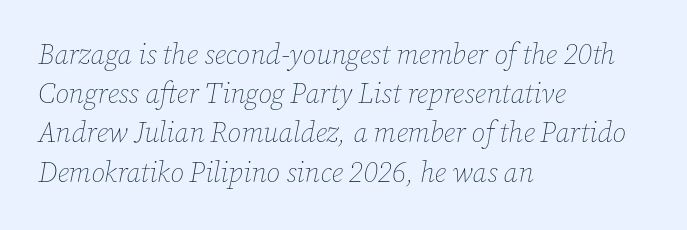
{"italic": "yes", "lean": "right", "slant_degrees": 12, "bold": "no", "weight": "thin", "width": "normal", "stroke_contrast": "low", "x_height": "medium", "monospaced": "no", "underline": "no", "align": "left", "line_spacing": "normal", "line_spacing_ratio": 1.4, "letter_spacing": "normal", "letter_spacing_em": 0.0, "glyph_px": 28}
